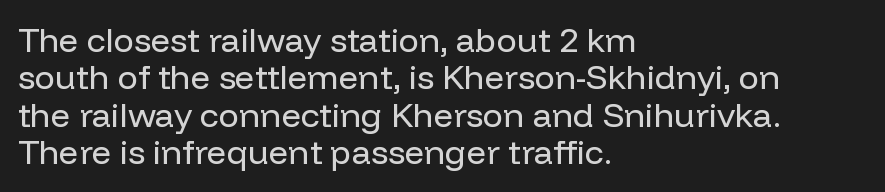
The image shows 34 px regular-weight sans-serif type, upright; set left-aligned, tight line spacing (1.1x), normal letter spacing, not underlined; low stroke contrast and a medium x-height.
